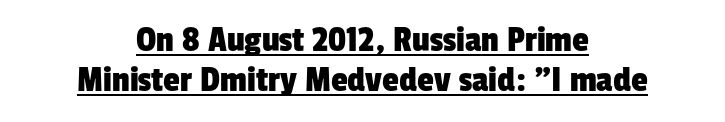
The image shows 38 px condensed sans-serif type; set centered, tight line spacing (1.06x), normal letter spacing, underlined; low stroke contrast and a medium x-height.
